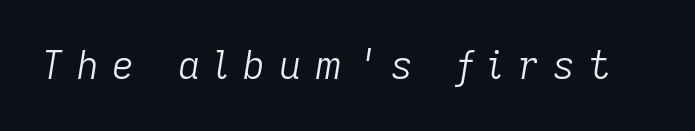
The image shows 38 px light type, italic (leaning right); set unusually wide letter spacing (+0.36 em), not underlined; low stroke contrast and a medium x-height.
